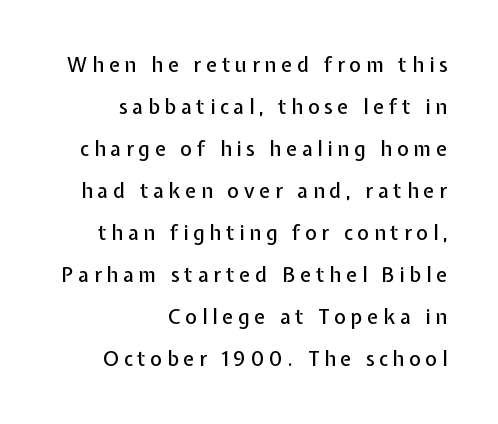
{"italic": "no", "underline": "no", "align": "right", "line_spacing": "loose", "line_spacing_ratio": 2.1, "letter_spacing": "wide", "letter_spacing_em": 0.24, "glyph_px": 20}
